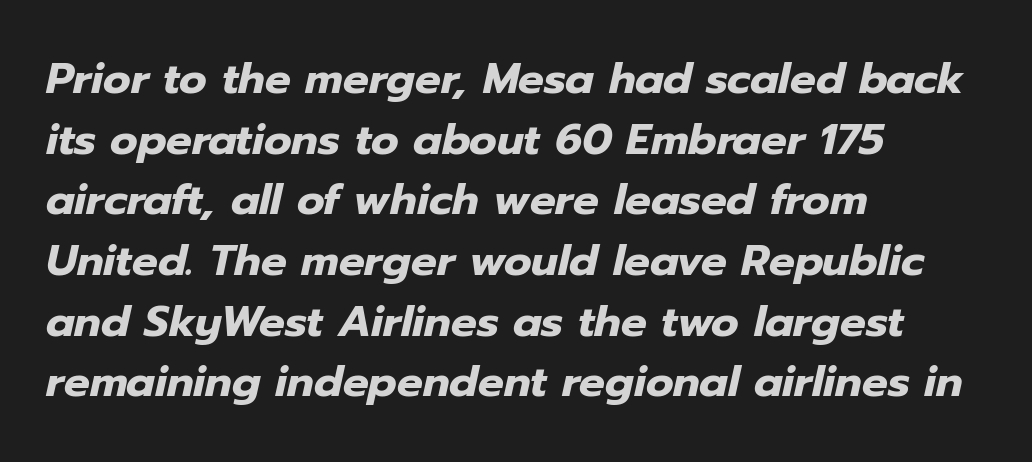
The image shows 43 px heavy type, italic (leaning right); set left-aligned, normal line spacing (1.41x), normal letter spacing, not underlined; low stroke contrast and a medium x-height.
